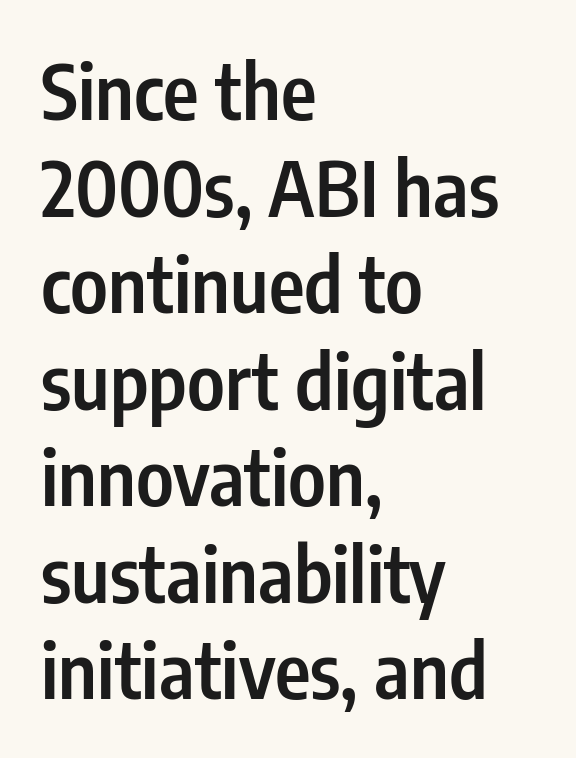
{"serif": "no", "italic": "no", "bold": "semi", "weight": "semibold", "width": "condensed", "stroke_contrast": "low", "x_height": "medium", "monospaced": "no", "underline": "no", "align": "left", "line_spacing": "normal", "line_spacing_ratio": 1.27, "letter_spacing": "normal", "letter_spacing_em": 0.0, "glyph_px": 76}
